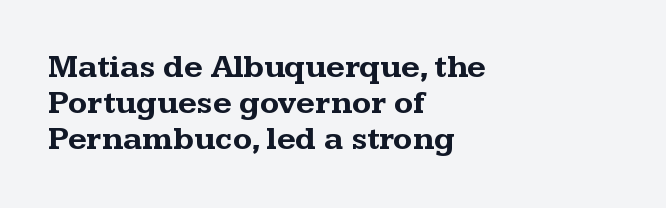
Q: Is the text bold? A: Yes.
Q: Is the text italic (slanted)? A: No, it is upright.
Q: Is the typeface a serif or a sans-serif typeface? A: Serif.
Q: Is the text underlined? A: No.
Q: How is the paragraph aligned? A: Left-aligned.
Q: Is the spacing between letters normal or unusually wide? A: Normal.
Q: Is the spacing between lines tight, normal or loose? A: Tight.
Q: Width (condensed, normal, or wide)? A: Wide.
Q: Stroke contrast? A: Medium.
Q: x-height? A: Medium.
Q: Monospaced? A: No.
